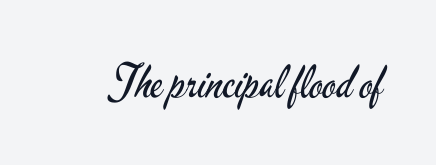
{"serif": "no", "bold": "no", "weight": "regular", "width": "condensed", "stroke_contrast": "low", "x_height": "small", "monospaced": "no", "underline": "no", "letter_spacing": "normal", "letter_spacing_em": 0.0, "glyph_px": 45}
